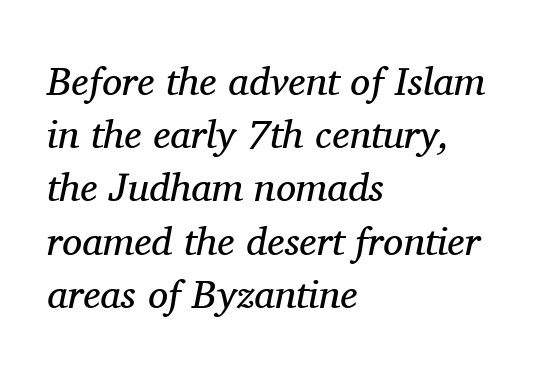
How are the letters spaced? Ordinarily, with no added tracking. A bare baseline throughout the passage. The letters advance in unequal steps, a hallmark of proportional type. Is this a sans? No — the strokes have serifs. These lines are set flush left with a ragged right edge. The block of text has a typical density, with ordinary space between rows.
